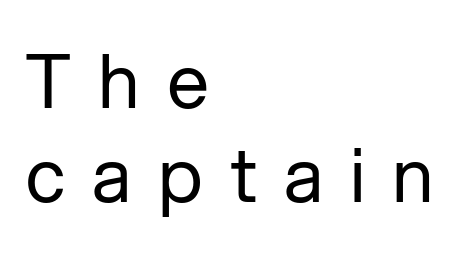
Honestly, there is no underline to notice here at all. Is the stroke heavy? The answer is a plain regular-or-lighter. A typesetter would call this proportional, since set widths differ per character. If you measured baseline to baseline, you'd find a middling distance. Casual observation: everything's shoved over to the left. In terms of letterspacing, this is a distinctly airy, spread setting.
